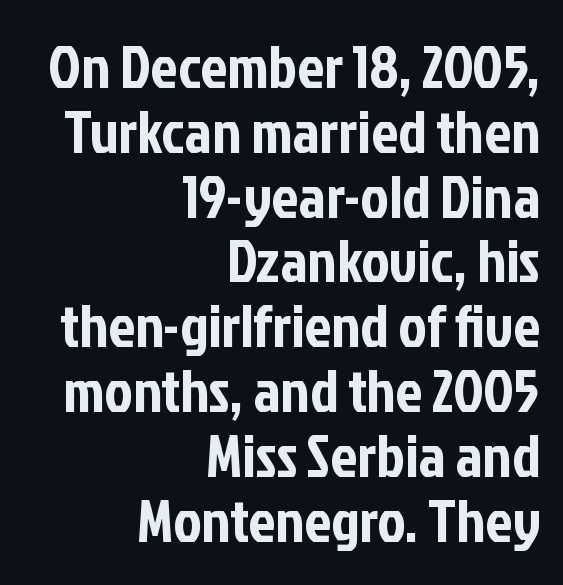
Q: Is the text italic (slanted)? A: No, it is upright.
Q: Is the typeface a serif or a sans-serif typeface? A: Sans-serif.
Q: Is the text underlined? A: No.
Q: How is the paragraph aligned? A: Right-aligned.
Q: Is the spacing between letters normal or unusually wide? A: Normal.
Q: Is the spacing between lines tight, normal or loose? A: Tight.
Q: Width (condensed, normal, or wide)? A: Condensed.
Q: Stroke contrast? A: Low.
Q: x-height? A: Medium.
Q: Monospaced? A: No.
